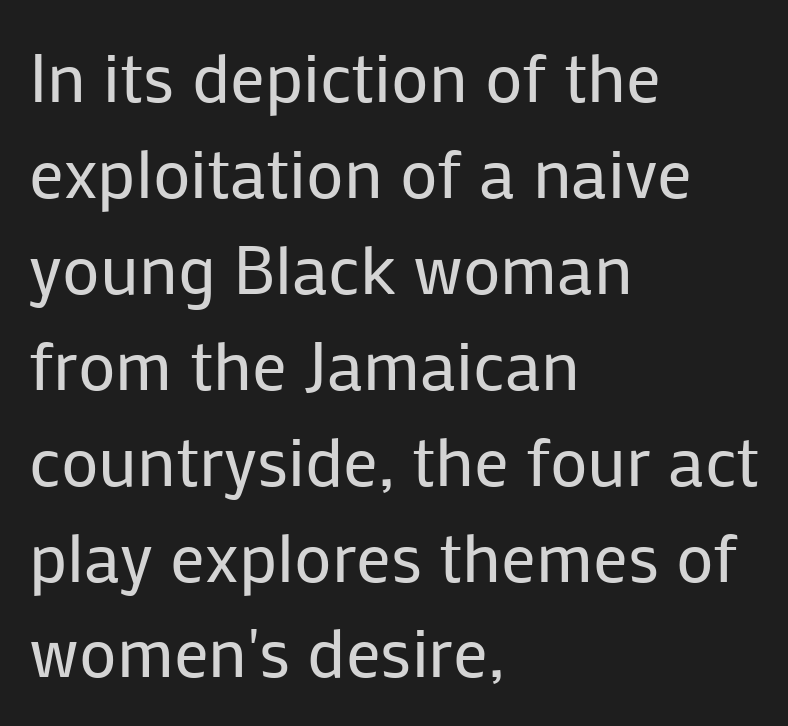
Q: Is the text bold? A: No.
Q: Is the text italic (slanted)? A: No, it is upright.
Q: Is the typeface a serif or a sans-serif typeface? A: Sans-serif.
Q: Is the text underlined? A: No.
Q: How is the paragraph aligned? A: Left-aligned.
Q: Is the spacing between letters normal or unusually wide? A: Normal.
Q: Is the spacing between lines tight, normal or loose? A: Normal.
Q: Width (condensed, normal, or wide)? A: Normal.
Q: Stroke contrast? A: Low.
Q: x-height? A: Medium.
Q: Monospaced? A: No.
